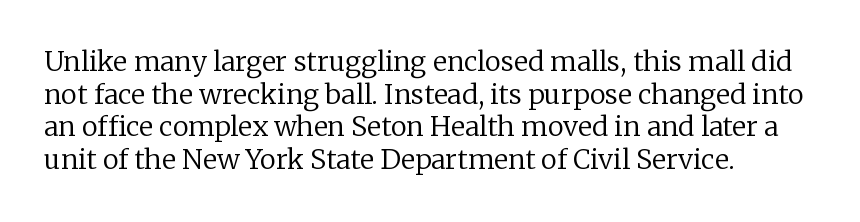
{"italic": "no", "bold": "no", "underline": "no", "align": "left", "line_spacing_ratio": 1.21, "letter_spacing": "normal", "letter_spacing_em": 0.0, "glyph_px": 27}
